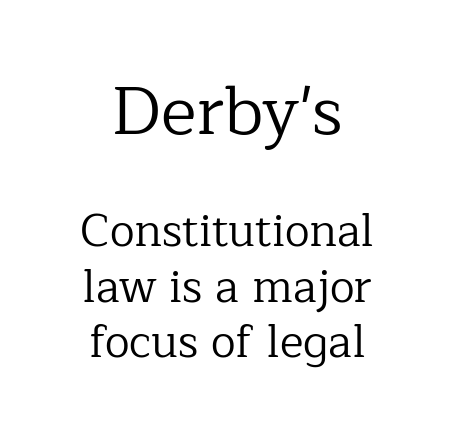
Reading down the block, each line starts at a different indent, mirrored at its end. Here the first block reads like a headline and the second like body copy. Descenders are the only things crossing below the line. The rendering uses natural spacing where letterforms have individual widths. It's the straight-up-and-down kind of type.
